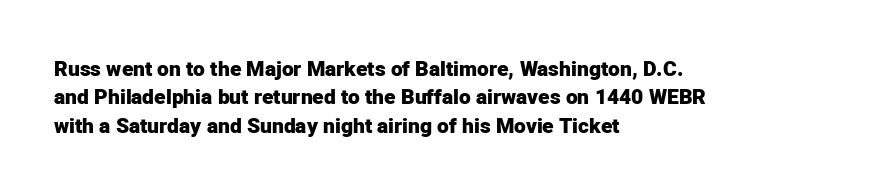
{"italic": "no", "bold": "yes", "underline": "no", "align": "left", "line_spacing": "normal", "line_spacing_ratio": 1.35, "letter_spacing": "normal", "letter_spacing_em": 0.0, "glyph_px": 21}
